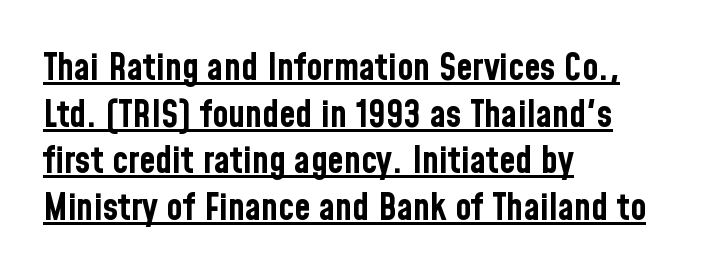
Q: Is the text bold? A: Yes.
Q: Is the text italic (slanted)? A: No, it is upright.
Q: Is the typeface a serif or a sans-serif typeface? A: Sans-serif.
Q: Is the text underlined? A: Yes.
Q: How is the paragraph aligned? A: Left-aligned.
Q: Is the spacing between letters normal or unusually wide? A: Normal.
Q: Is the spacing between lines tight, normal or loose? A: Normal.
Q: Width (condensed, normal, or wide)? A: Condensed.
Q: Stroke contrast? A: Low.
Q: x-height? A: Medium.
Q: Monospaced? A: No.
